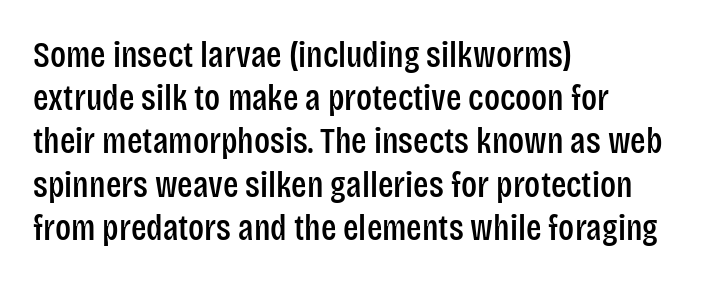
{"serif": "no", "italic": "no", "width": "condensed", "stroke_contrast": "low", "x_height": "large", "monospaced": "no", "underline": "no", "align": "left", "line_spacing_ratio": 1.2, "letter_spacing": "normal", "letter_spacing_em": 0.0, "glyph_px": 36}
